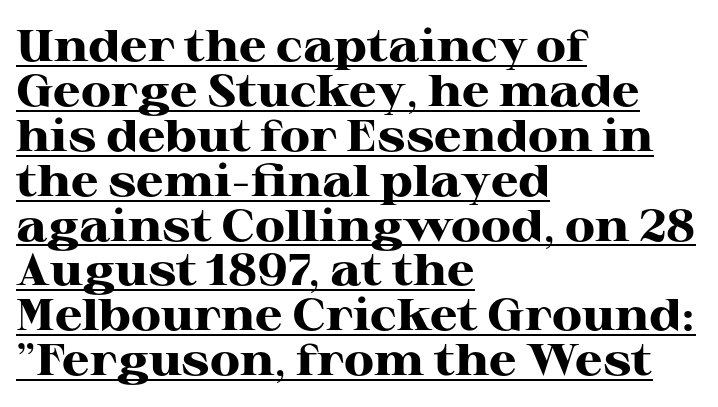
Q: Is the text bold? A: Yes.
Q: Is the text italic (slanted)? A: No, it is upright.
Q: Is the typeface a serif or a sans-serif typeface? A: Serif.
Q: Is the text underlined? A: Yes.
Q: How is the paragraph aligned? A: Left-aligned.
Q: Is the spacing between letters normal or unusually wide? A: Normal.
Q: Is the spacing between lines tight, normal or loose? A: Tight.
Q: Width (condensed, normal, or wide)? A: Wide.
Q: Stroke contrast? A: High.
Q: x-height? A: Medium.
Q: Monospaced? A: No.
